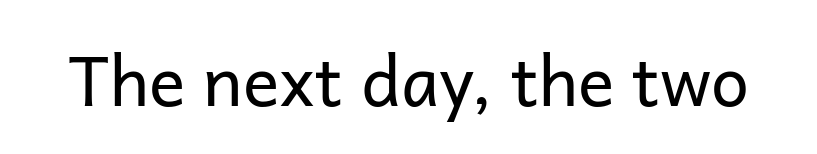
Nothing heavy about these letters — not bold at all. The rendering uses natural spacing where letterforms have individual widths. The characters display no serif detailing; their extremities are plain. There is no visible air inserted between adjacent glyphs. Clear beneath every line of the passage.
